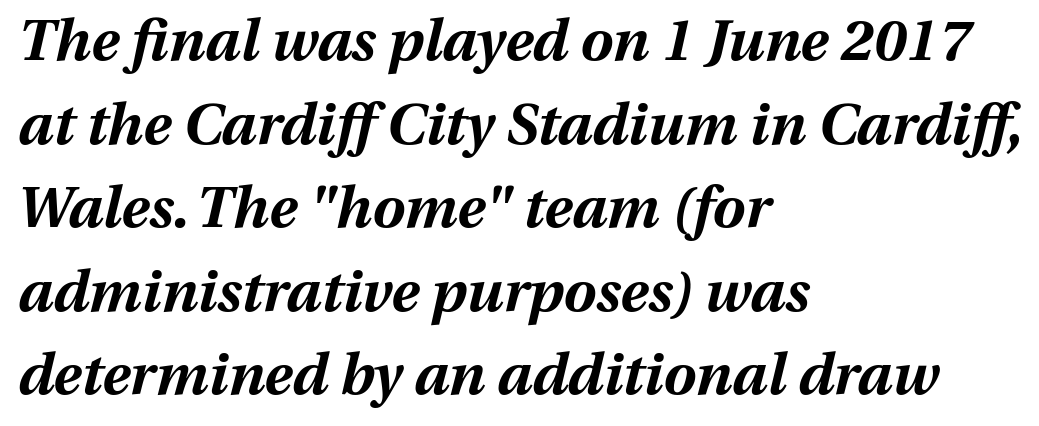
Q: Is the text bold? A: Yes.
Q: Is the text italic (slanted)? A: Yes, it leans right by about 13 degrees.
Q: Is the text underlined? A: No.
Q: How is the paragraph aligned? A: Left-aligned.
Q: Is the spacing between letters normal or unusually wide? A: Normal.
Q: Is the spacing between lines tight, normal or loose? A: Normal.
Q: Width (condensed, normal, or wide)? A: Normal.
Q: Stroke contrast? A: Medium.
Q: x-height? A: Medium.
Q: Monospaced? A: No.
